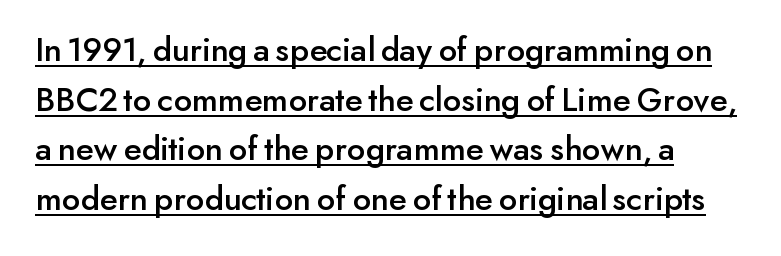
The image shows 35 px sans-serif type, upright; set left-aligned, normal line spacing (1.42x), normal letter spacing, underlined; low stroke contrast and a small x-height.
